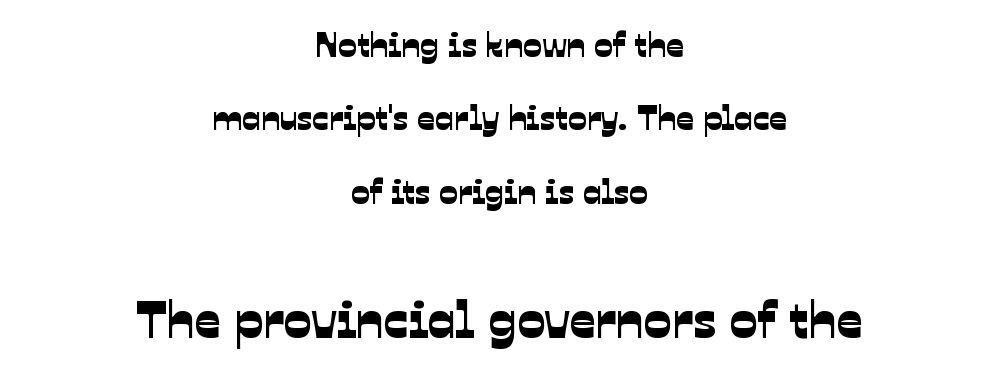
Q: Is the typeface a serif or a sans-serif typeface? A: Sans-serif.
Q: Is the text underlined? A: No.
Q: How is the paragraph aligned? A: Centered.
Q: Is the spacing between letters normal or unusually wide? A: Normal.
Q: Is the spacing between lines tight, normal or loose? A: Loose.
Q: Which block of text is set in a larger size, the first (top) or the second (bottom)? A: The second (bottom) one.
Q: Width (condensed, normal, or wide)? A: Normal.
Q: Stroke contrast? A: Low.
Q: x-height? A: Medium.
Q: Monospaced? A: No.
